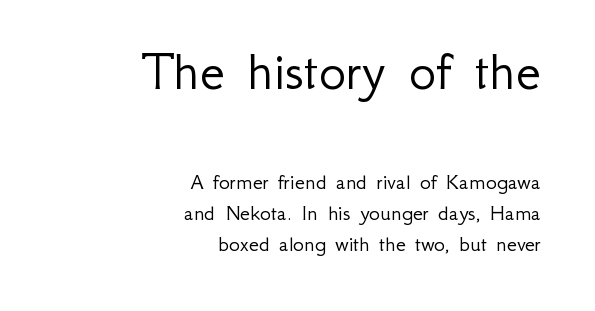
Q: Is the text bold? A: No.
Q: Is the text italic (slanted)? A: No, it is upright.
Q: Is the typeface a serif or a sans-serif typeface? A: Sans-serif.
Q: Is the text underlined? A: No.
Q: How is the paragraph aligned? A: Right-aligned.
Q: Is the spacing between letters normal or unusually wide? A: Normal.
Q: Is the spacing between lines tight, normal or loose? A: Normal.
Q: Which block of text is set in a larger size, the first (top) or the second (bottom)? A: The first (top) one.
Q: Width (condensed, normal, or wide)? A: Normal.
Q: Stroke contrast? A: Low.
Q: x-height? A: Small.
Q: Monospaced? A: No.
